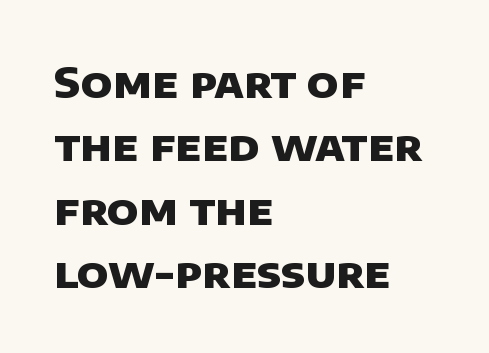
Q: Is the text bold? A: Yes.
Q: Is the typeface a serif or a sans-serif typeface? A: Sans-serif.
Q: Is the text underlined? A: No.
Q: How is the paragraph aligned? A: Left-aligned.
Q: Is the spacing between letters normal or unusually wide? A: Normal.
Q: Is the spacing between lines tight, normal or loose? A: Normal.
Q: Width (condensed, normal, or wide)? A: Normal.
Q: Stroke contrast? A: Low.
Q: x-height? A: Large.
Q: Monospaced? A: No.
